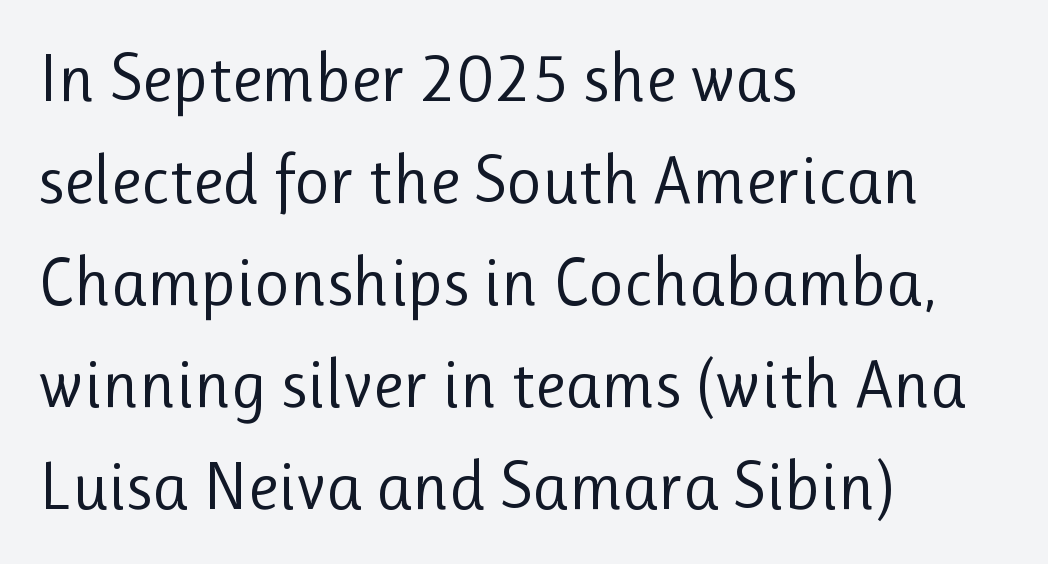
{"serif": "no", "italic": "no", "bold": "no", "weight": "regular", "width": "normal", "stroke_contrast": "low", "x_height": "medium", "monospaced": "no", "underline": "no", "align": "left", "line_spacing": "normal", "line_spacing_ratio": 1.5, "letter_spacing": "normal", "letter_spacing_em": 0.0, "glyph_px": 68}
